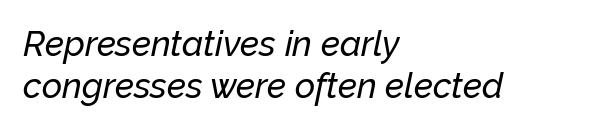
The image shows 35 px text type, italic (leaning right); set left-aligned, line spacing 1.21x, normal letter spacing, not underlined; low stroke contrast and a medium x-height.
